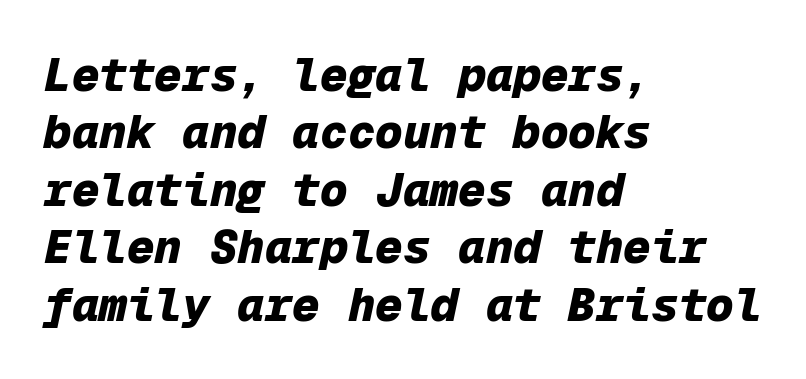
Caption: standard tracking, unaltered. The axis of the letterforms is tilted away from vertical. This sample has the even, mechanical cadence of fixed-width lettering. All the whitespace from short lines collects on the right.
